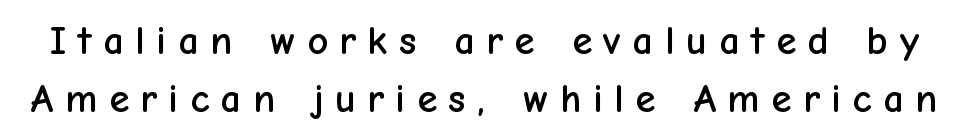
Q: Is the text italic (slanted)? A: No, it is upright.
Q: Is the typeface a serif or a sans-serif typeface? A: Sans-serif.
Q: Is the text underlined? A: No.
Q: Is the spacing between letters normal or unusually wide? A: Unusually wide.
Q: Is the spacing between lines tight, normal or loose? A: Normal.
Q: Width (condensed, normal, or wide)? A: Normal.
Q: Stroke contrast? A: Low.
Q: x-height? A: Medium.
Q: Monospaced? A: No.
